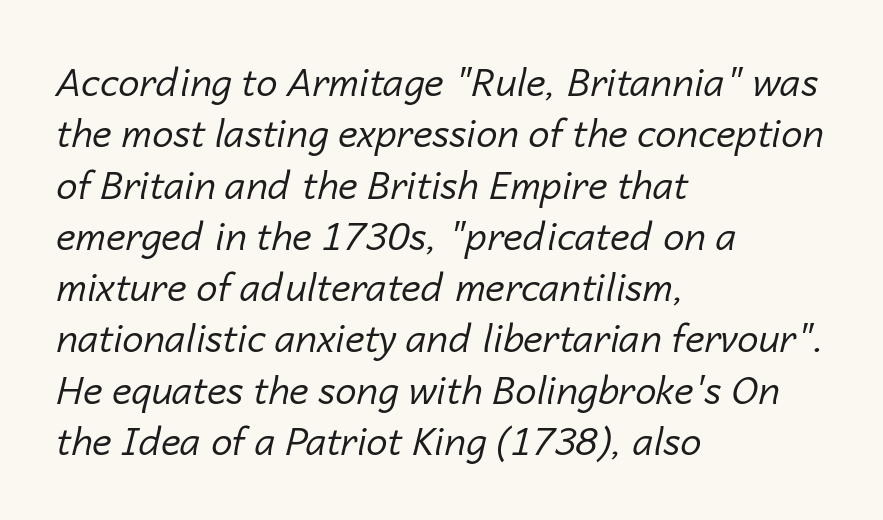
Q: Is the text bold? A: No.
Q: Is the text italic (slanted)? A: Yes, it leans right by about 14 degrees.
Q: Is the text underlined? A: No.
Q: How is the paragraph aligned? A: Left-aligned.
Q: Is the spacing between letters normal or unusually wide? A: Normal.
Q: Is the spacing between lines tight, normal or loose? A: Normal.
Q: Width (condensed, normal, or wide)? A: Normal.
Q: Stroke contrast? A: Low.
Q: x-height? A: Medium.
Q: Monospaced? A: No.
